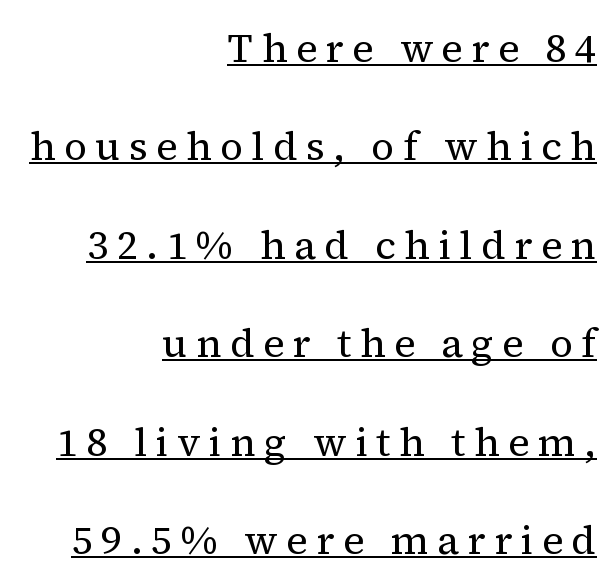
The strokes are not fattened; the text isn't bold. Does the lettering tilt? It doesn't — this is upright. The letters are spread apart with noticeably loose tracking. Caption: lettering with a line underneath.
